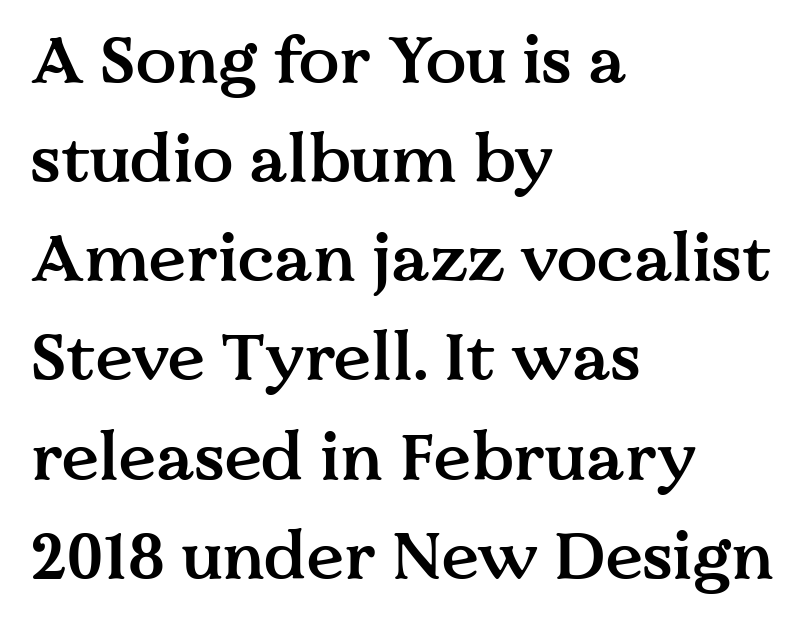
Q: Is the text bold? A: Semi-bold.
Q: Is the text italic (slanted)? A: No, it is upright.
Q: Is the typeface a serif or a sans-serif typeface? A: Serif.
Q: Is the text underlined? A: No.
Q: How is the paragraph aligned? A: Left-aligned.
Q: Is the spacing between letters normal or unusually wide? A: Normal.
Q: Is the spacing between lines tight, normal or loose? A: Normal.
Q: Width (condensed, normal, or wide)? A: Normal.
Q: Stroke contrast? A: Medium.
Q: x-height? A: Medium.
Q: Monospaced? A: No.
